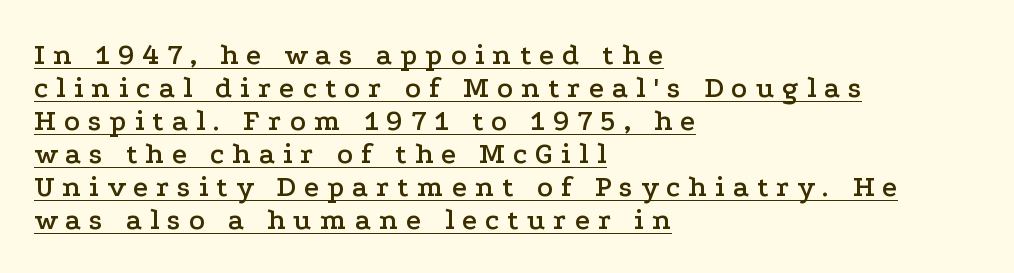
Q: Is the text italic (slanted)? A: No, it is upright.
Q: Is the typeface a serif or a sans-serif typeface? A: Serif.
Q: Is the text underlined? A: Yes.
Q: How is the paragraph aligned? A: Left-aligned.
Q: Is the spacing between letters normal or unusually wide? A: Unusually wide.
Q: Is the spacing between lines tight, normal or loose? A: Tight.
Q: Width (condensed, normal, or wide)? A: Wide.
Q: Stroke contrast? A: Low.
Q: x-height? A: Medium.
Q: Monospaced? A: No.
